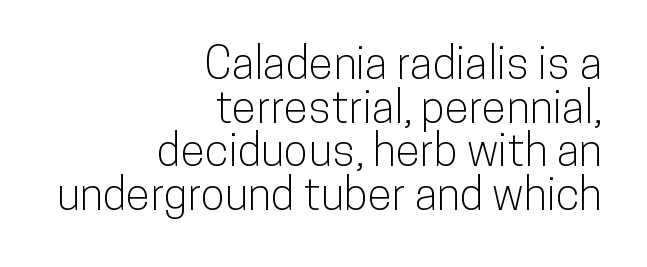
The image shows 45 px condensed sans-serif type, upright; set right-aligned, tight line spacing (0.97x), normal letter spacing, not underlined; low stroke contrast and a medium x-height.
